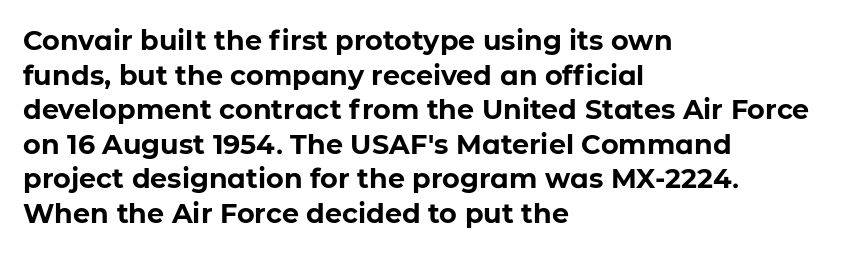
Compared with typical body copy, the letter spacing here is the same. The setting favours the left margin, as ordinary paragraphs usually do. Heft: maximum for text — a bold. Beneath every word, the page is bare. Successive baselines arrive at the customary interval. These lines were composed using upright roman letters.
